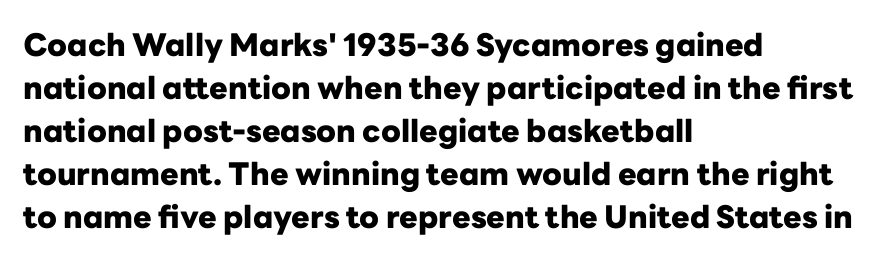
The image shows 31 px heavy sans-serif type, upright; set left-aligned, normal line spacing (1.39x), normal letter spacing, not underlined; low stroke contrast and a medium x-height.
